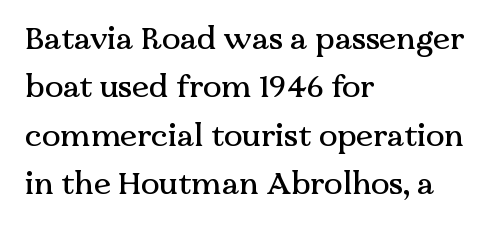
Summary of vertical rhythm: regular, with standard interline spacing. Has an underline been added? It has not. This is roman type, the default non-slanted kind. Here the glyphs are tracked normally, forming tight word shapes. The letters advance in unequal steps, a hallmark of proportional type. Font category for this specimen: serif.
